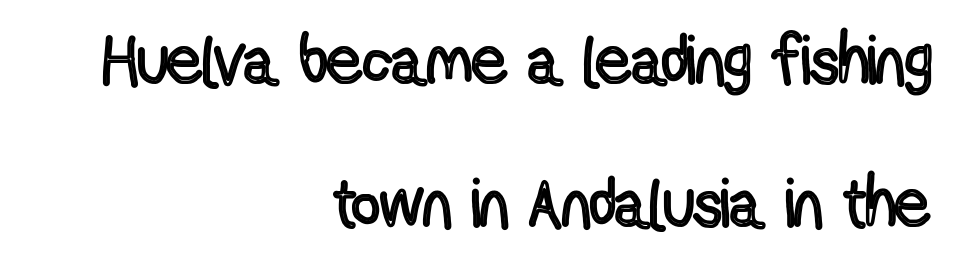
Reading down the block, your eye finds every line finishing at a fixed right position. Horizontal bands of white between lines are thick stripes. Standard letterfit; no display-style spreading of the glyphs. Posture: straight, roman, zero tilt. Type without underlining. Is this a fixed-width face? No — the glyphs have proportional, varying widths.
